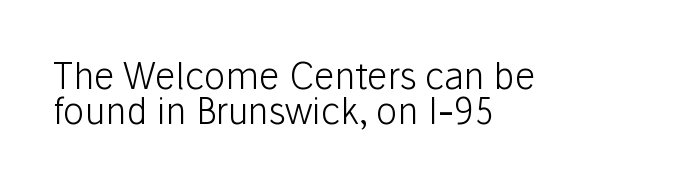
Q: Is the text bold? A: No.
Q: Is the text italic (slanted)? A: No, it is upright.
Q: Is the typeface a serif or a sans-serif typeface? A: Sans-serif.
Q: Is the text underlined? A: No.
Q: How is the paragraph aligned? A: Left-aligned.
Q: Is the spacing between letters normal or unusually wide? A: Normal.
Q: Is the spacing between lines tight, normal or loose? A: Tight.
Q: Width (condensed, normal, or wide)? A: Normal.
Q: Stroke contrast? A: Low.
Q: x-height? A: Medium.
Q: Monospaced? A: No.
